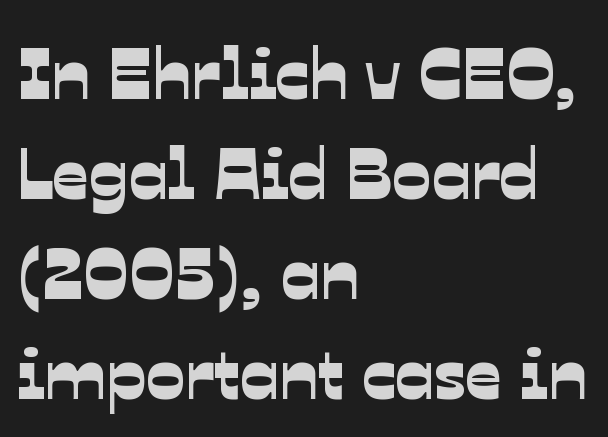
Q: Is the typeface a serif or a sans-serif typeface? A: Sans-serif.
Q: Is the text underlined? A: No.
Q: How is the paragraph aligned? A: Left-aligned.
Q: Is the spacing between letters normal or unusually wide? A: Normal.
Q: Is the spacing between lines tight, normal or loose? A: Normal.
Q: Width (condensed, normal, or wide)? A: Normal.
Q: Stroke contrast? A: Low.
Q: x-height? A: Medium.
Q: Monospaced? A: No.
